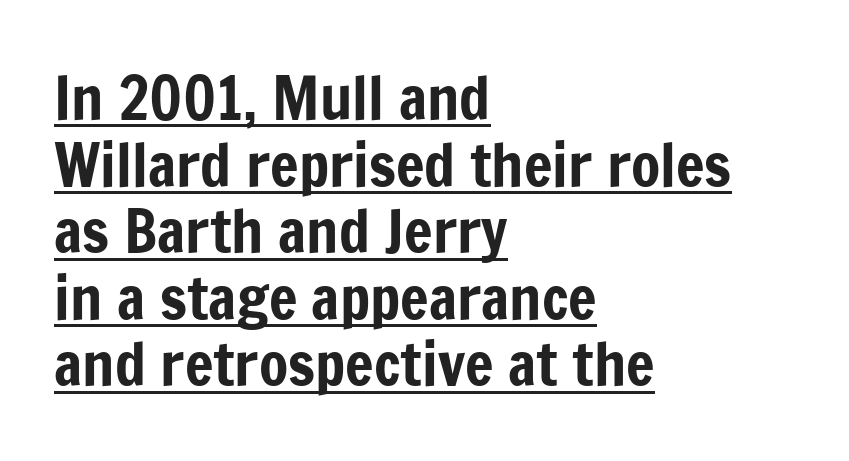
The image shows 60 px condensed sans-serif type, upright; set left-aligned, tight line spacing (1.11x), normal letter spacing, underlined; low stroke contrast and a medium x-height.
